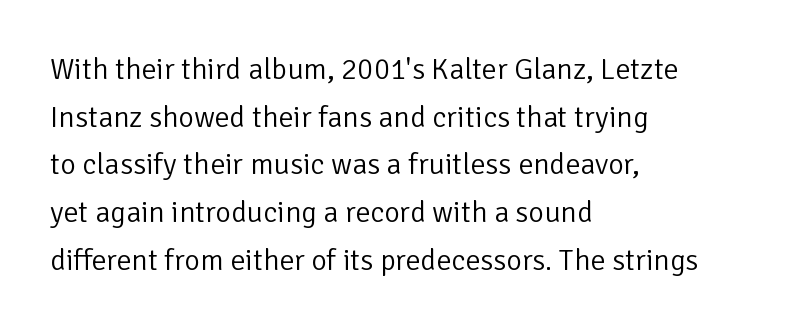
The image shows 30 px light sans-serif type, upright; set left-aligned, normal line spacing (1.59x), normal letter spacing, not underlined; low stroke contrast and a medium x-height.
